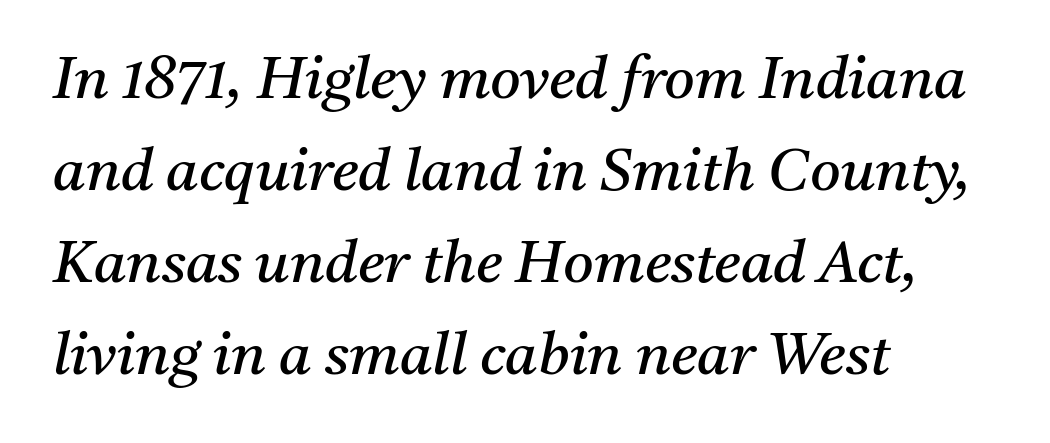
Q: Is the text bold? A: No.
Q: Is the text italic (slanted)? A: Yes, it leans right by about 11 degrees.
Q: Is the typeface a serif or a sans-serif typeface? A: Serif.
Q: Is the text underlined? A: No.
Q: How is the paragraph aligned? A: Left-aligned.
Q: Is the spacing between letters normal or unusually wide? A: Normal.
Q: Is the spacing between lines tight, normal or loose? A: Normal.
Q: Width (condensed, normal, or wide)? A: Normal.
Q: Stroke contrast? A: Medium.
Q: x-height? A: Medium.
Q: Monospaced? A: No.
